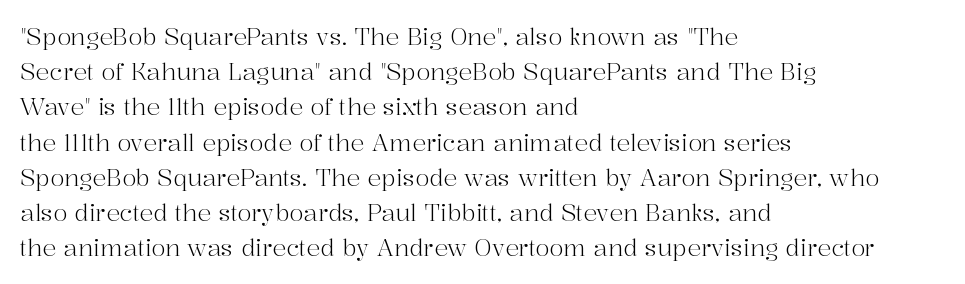
The image shows 23 px text type, upright; set left-aligned, normal line spacing (1.53x), normal letter spacing, not underlined.
